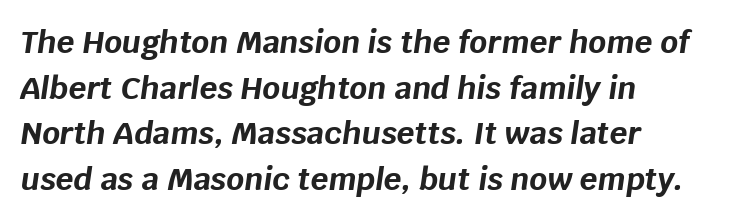
The image shows 31 px bold type, italic (leaning right); set left-aligned, normal line spacing (1.47x), normal letter spacing, not underlined; low stroke contrast and a large x-height.
